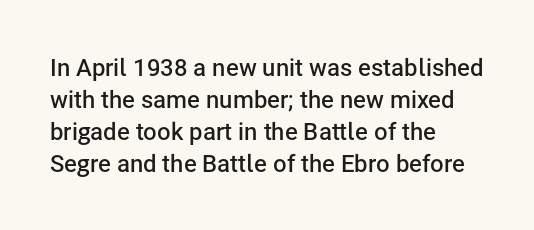
{"italic": "no", "bold": "semi", "underline": "no", "align": "left", "line_spacing": "normal", "line_spacing_ratio": 1.34, "letter_spacing": "normal", "letter_spacing_em": 0.0, "glyph_px": 24}
